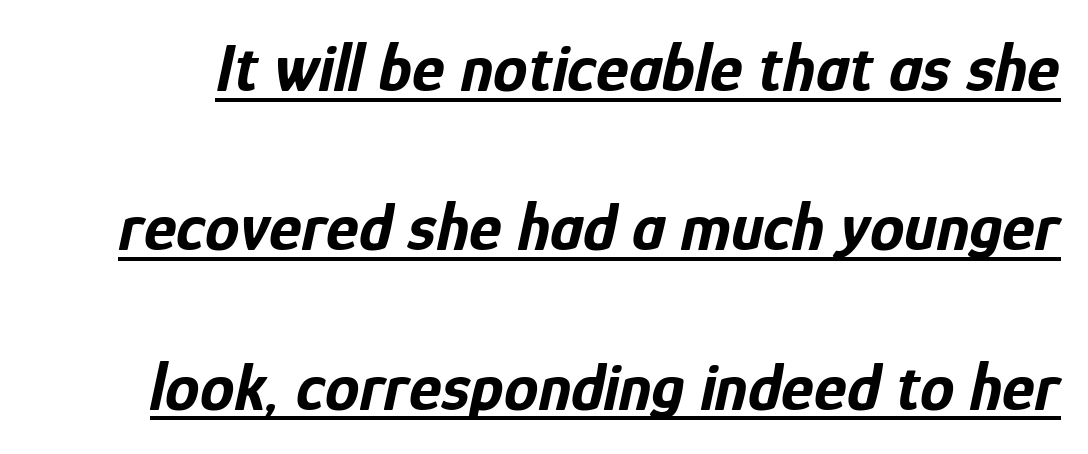
The image shows 69 px bold, condensed type, italic (leaning right); set loose line spacing (2.31x), normal letter spacing, underlined; low stroke contrast and a medium x-height.
